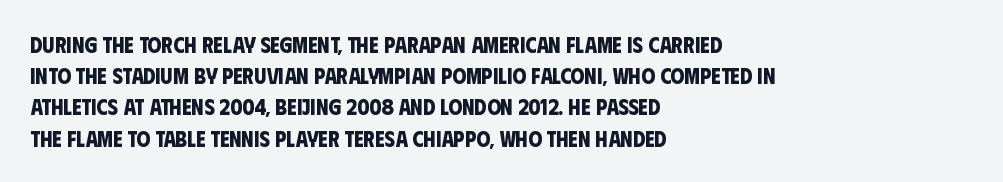
Typesetter's note: full bold, strokes at maximum text heaviness. Vertical spacing — default. The setting favours the left margin, as ordinary paragraphs usually do. Lines of text with bare space underneath. Inter-character spacing is left at the font's built-in metrics.
